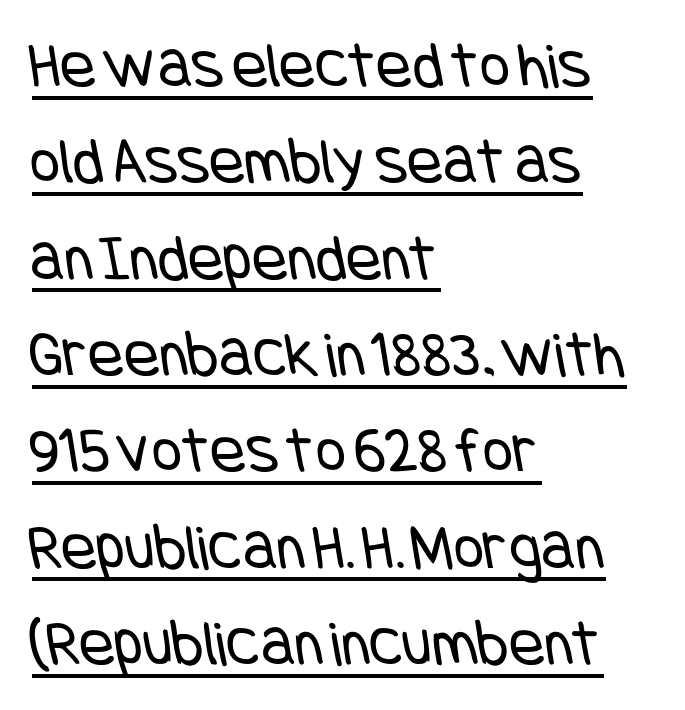
The image shows 66 px regular-weight, condensed sans-serif type; set left-aligned, normal line spacing (1.46x), normal letter spacing, underlined; low stroke contrast and a large x-height.
